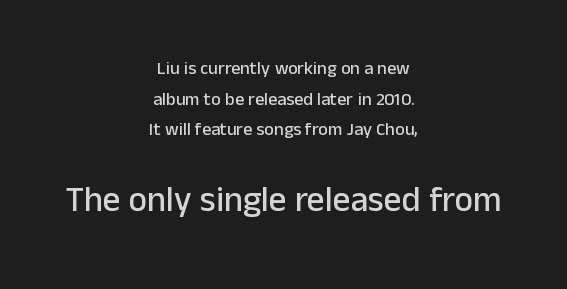
Q: Is the text italic (slanted)? A: No, it is upright.
Q: Is the typeface a serif or a sans-serif typeface? A: Sans-serif.
Q: Is the text underlined? A: No.
Q: How is the paragraph aligned? A: Centered.
Q: Is the spacing between letters normal or unusually wide? A: Normal.
Q: Is the spacing between lines tight, normal or loose? A: Normal.
Q: Which block of text is set in a larger size, the first (top) or the second (bottom)? A: The second (bottom) one.
Q: Width (condensed, normal, or wide)? A: Normal.
Q: Stroke contrast? A: Low.
Q: x-height? A: Medium.
Q: Monospaced? A: No.
